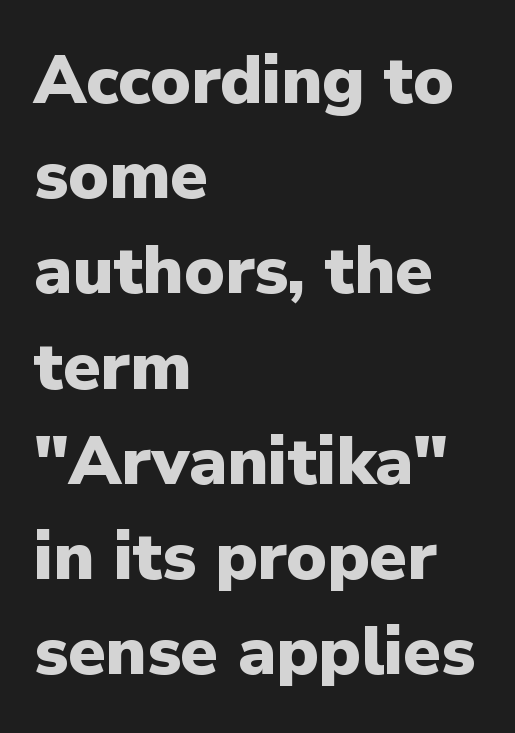
{"serif": "no", "italic": "no", "bold": "yes", "weight": "heavy", "width": "normal", "stroke_contrast": "low", "x_height": "medium", "monospaced": "no", "underline": "no", "align": "left", "line_spacing": "normal", "line_spacing_ratio": 1.4, "letter_spacing": "normal", "letter_spacing_em": 0.0, "glyph_px": 68}
